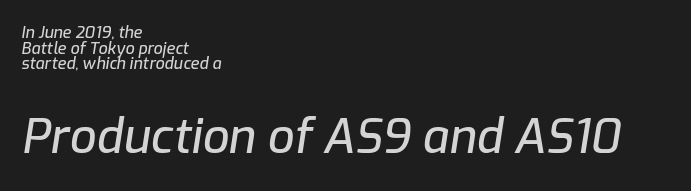
The image shows 47 px text type, italic (leaning right); set left-aligned, tight line spacing (0.97x), normal letter spacing, not underlined; the second (bottom) block is 2.94x larger; low stroke contrast and a medium x-height.
